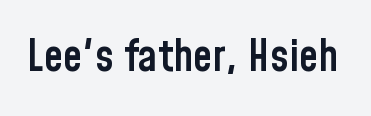
The image shows 44 px semibold, condensed sans-serif type, upright; set normal letter spacing, not underlined; low stroke contrast and a medium x-height.
